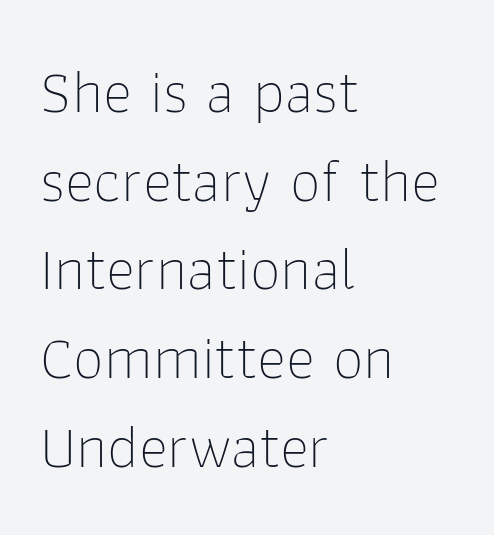
Q: Is the text bold? A: No.
Q: Is the text italic (slanted)? A: No, it is upright.
Q: Is the typeface a serif or a sans-serif typeface? A: Sans-serif.
Q: Is the text underlined? A: No.
Q: How is the paragraph aligned? A: Left-aligned.
Q: Is the spacing between letters normal or unusually wide? A: Normal.
Q: Is the spacing between lines tight, normal or loose? A: Normal.
Q: Width (condensed, normal, or wide)? A: Normal.
Q: Stroke contrast? A: Low.
Q: x-height? A: Medium.
Q: Monospaced? A: No.
